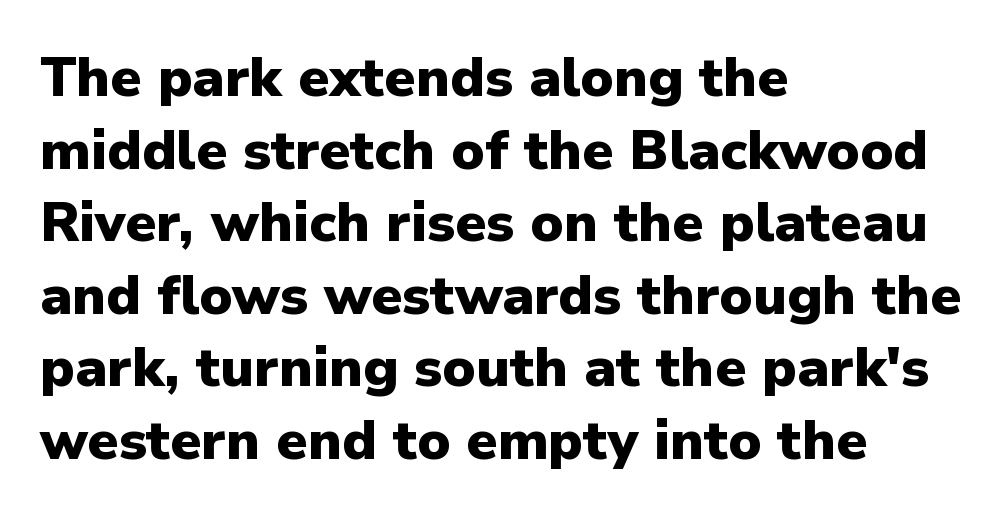
When letters stand straight like this, we call the style roman or upright. Varying glyph widths throughout — classic text-font behaviour. The string is rendered with underlining switched off. In terms of letterspacing, this is plain default setting.
